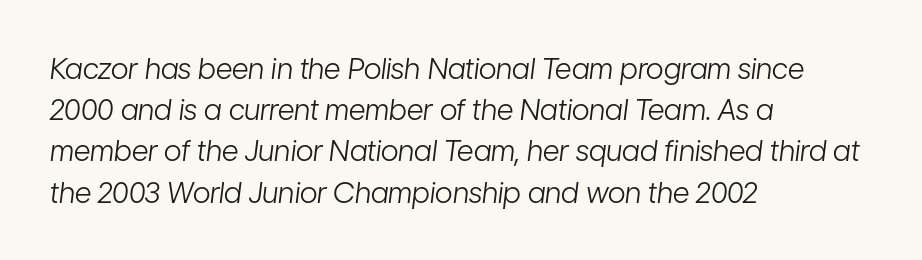
The image shows 29 px light, condensed type, italic (leaning right); set left-aligned, normal line spacing (1.42x), normal letter spacing, not underlined; low stroke contrast and a medium x-height.
